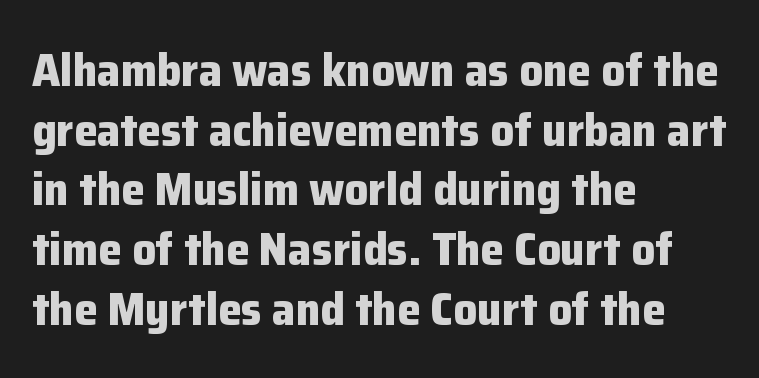
{"serif": "no", "italic": "no", "bold": "yes", "weight": "bold", "width": "normal", "stroke_contrast": "low", "x_height": "medium", "monospaced": "no", "underline": "no", "align": "left", "line_spacing": "normal", "line_spacing_ratio": 1.27, "letter_spacing": "normal", "letter_spacing_em": 0.0, "glyph_px": 47}
